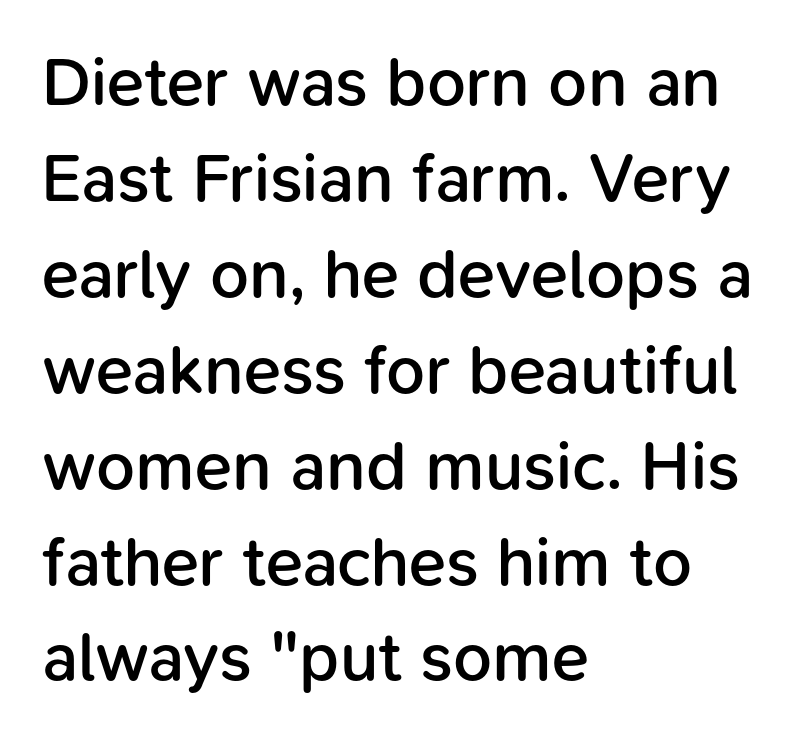
{"serif": "no", "italic": "no", "bold": "semi", "weight": "semibold", "width": "normal", "stroke_contrast": "low", "x_height": "medium", "monospaced": "no", "underline": "no", "align": "left", "line_spacing": "normal", "line_spacing_ratio": 1.39, "letter_spacing": "normal", "letter_spacing_em": 0.0, "glyph_px": 69}
